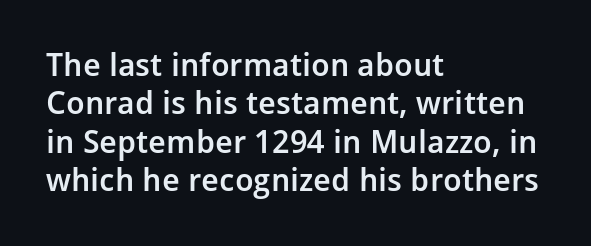
The image shows 32 px semibold sans-serif type, upright; set left-aligned, line spacing 1.2x, normal letter spacing, not underlined; low stroke contrast and a medium x-height.
